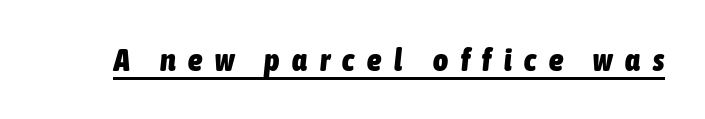
Q: Is the text bold? A: Yes.
Q: Is the text italic (slanted)? A: Yes, it leans right by about 6 degrees.
Q: Is the text underlined? A: Yes.
Q: Is the spacing between letters normal or unusually wide? A: Unusually wide.
Q: Width (condensed, normal, or wide)? A: Condensed.
Q: Stroke contrast? A: Low.
Q: x-height? A: Medium.
Q: Monospaced? A: No.
